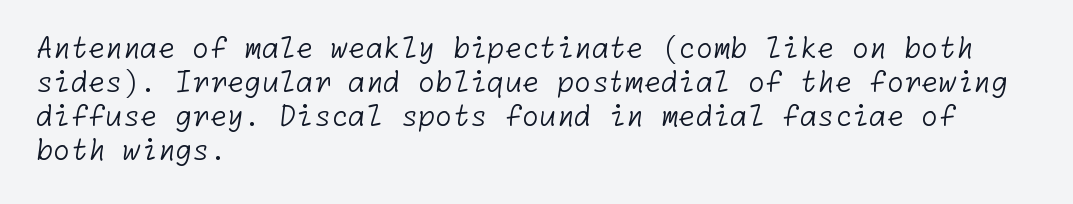
The glyphs in this specimen are sans serif. Observe the ordinary spacing: letters are neighbours, not strangers. Weight: not bold — regular or lighter. The space beneath each line is pristine and unruled. Typeset ragged right — the left edge is the straight one.
